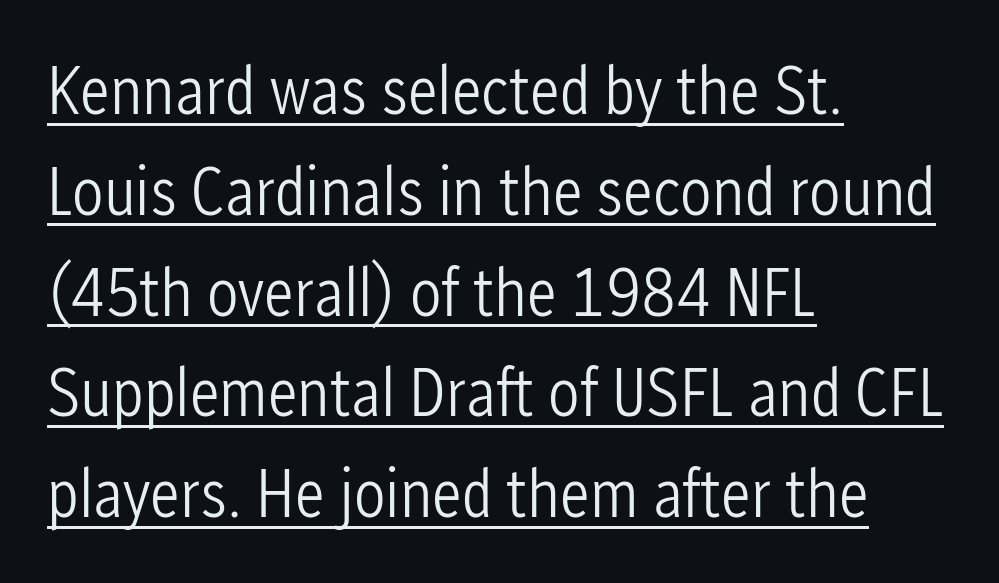
{"serif": "no", "italic": "no", "bold": "no", "weight": "light", "width": "condensed", "stroke_contrast": "low", "x_height": "medium", "monospaced": "no", "underline": "yes", "align": "left", "line_spacing": "normal", "line_spacing_ratio": 1.44, "letter_spacing": "normal", "letter_spacing_em": 0.0, "glyph_px": 70}
